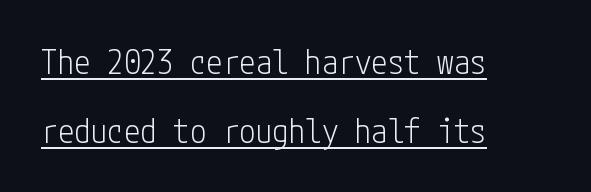
Caption: standard tracking, unaltered. You can see a thin bar hugging the bottom of the glyphs. Ascenders rise straight up at ninety degrees. The face used here is a sans, in the tradition of grotesques and geometrics. These lines stand farther apart than default settings would place them.
